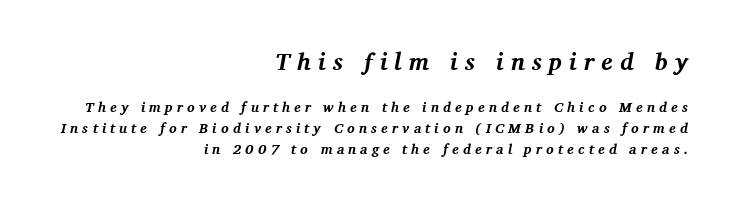
{"italic": "yes", "lean": "right", "slant_degrees": 11, "bold": "yes", "underline": "no", "align": "right", "line_spacing": "normal", "line_spacing_ratio": 1.47, "letter_spacing": "wide", "letter_spacing_em": 0.3, "larger_block": "first", "size_ratio": 1.71, "glyph_px": 24}
